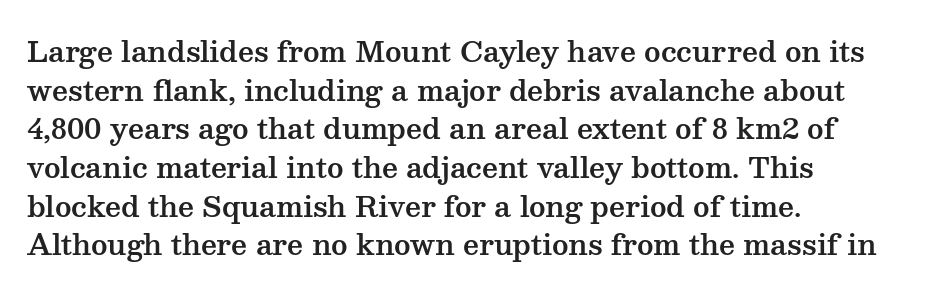
The image shows 28 px wide serif type, upright; set left-aligned, normal line spacing (1.38x), normal letter spacing, not underlined; medium stroke contrast and a medium x-height.
